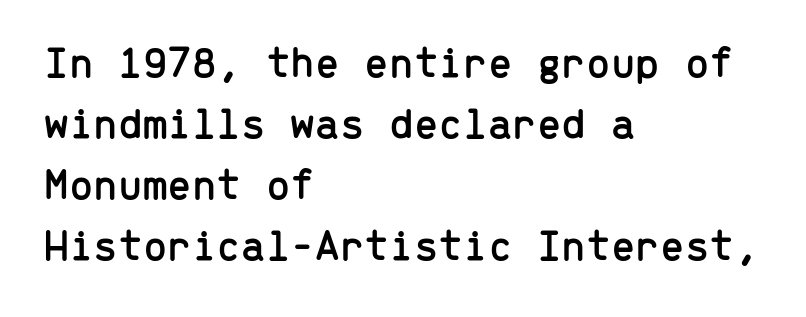
{"serif": "no", "italic": "no", "width": "normal", "stroke_contrast": "low", "x_height": "medium", "monospaced": "yes", "underline": "no", "align": "left", "line_spacing": "normal", "line_spacing_ratio": 1.39, "letter_spacing": "normal", "letter_spacing_em": 0.0, "glyph_px": 44}
